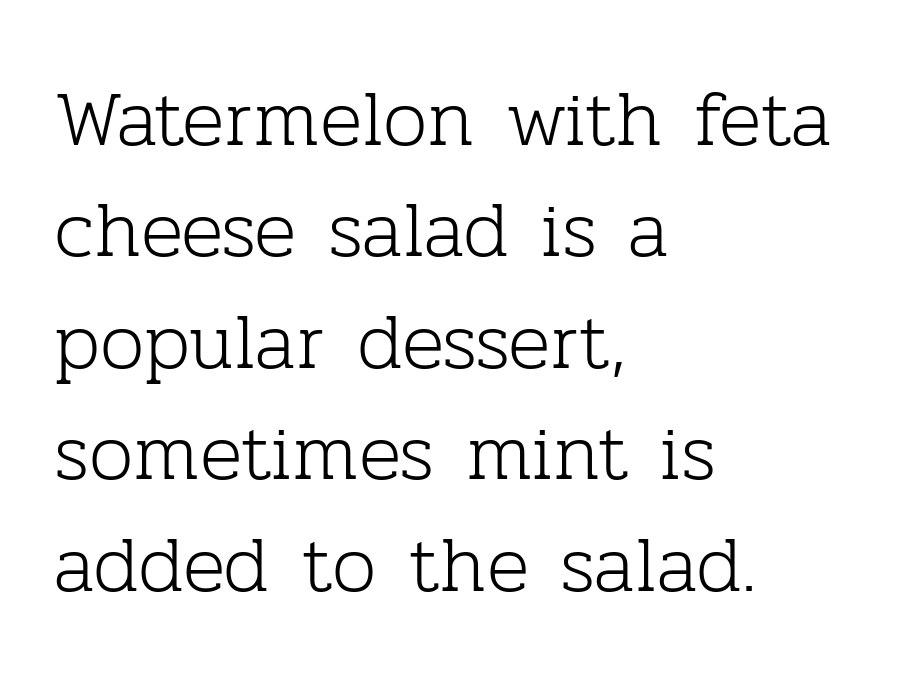
The image shows 79 px light serif type, upright; set left-aligned, normal line spacing (1.41x), normal letter spacing, not underlined; low stroke contrast and a medium x-height.
